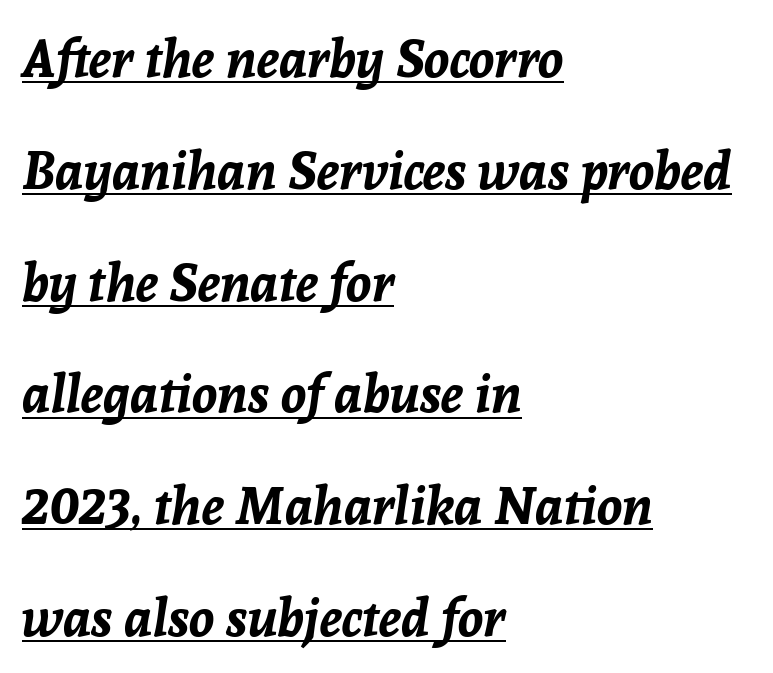
The image shows 52 px bold type, italic (leaning right); set left-aligned, loose line spacing (2.15x), normal letter spacing, underlined; low stroke contrast and a medium x-height.
